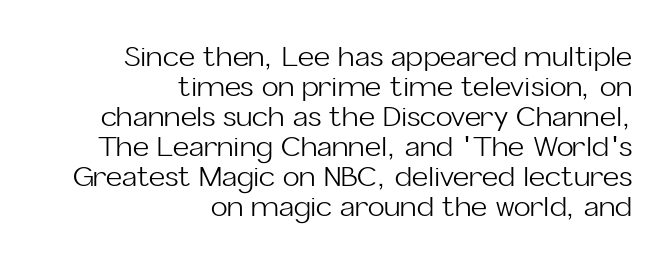
Q: Is the text bold? A: No.
Q: Is the text italic (slanted)? A: No, it is upright.
Q: Is the typeface a serif or a sans-serif typeface? A: Sans-serif.
Q: Is the text underlined? A: No.
Q: How is the paragraph aligned? A: Right-aligned.
Q: Is the spacing between letters normal or unusually wide? A: Normal.
Q: Is the spacing between lines tight, normal or loose? A: Tight.
Q: Width (condensed, normal, or wide)? A: Normal.
Q: Stroke contrast? A: Low.
Q: x-height? A: Medium.
Q: Monospaced? A: No.
